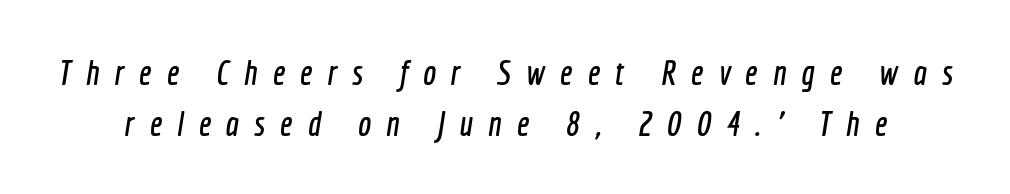
The image shows 35 px condensed sans-serif type; set normal line spacing (1.45x), unusually wide letter spacing (+0.43 em), not underlined; a medium x-height.
